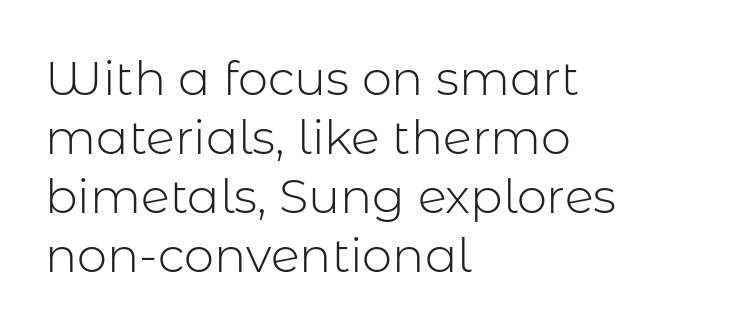
This sample uses an upright cut, with every glyph sitting square on the baseline. Each letter's strokes conclude bluntly, with no projecting serifs. Underline: absent. Observe the ordinary spacing: letters are neighbours, not strangers. This is not heavy type; no bold has been used.
